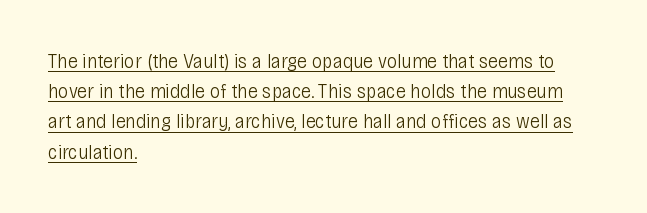
The image shows 21 px text type, upright; set left-aligned, normal line spacing (1.44x), normal letter spacing, underlined.
